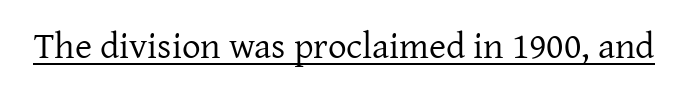
Q: Is the text bold? A: No.
Q: Is the text italic (slanted)? A: No, it is upright.
Q: Is the typeface a serif or a sans-serif typeface? A: Serif.
Q: Is the text underlined? A: Yes.
Q: Is the spacing between letters normal or unusually wide? A: Normal.
Q: Width (condensed, normal, or wide)? A: Normal.
Q: Stroke contrast? A: Low.
Q: x-height? A: Medium.
Q: Monospaced? A: No.
